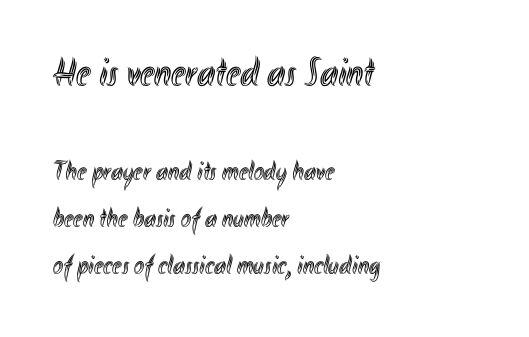
Q: Is the text italic (slanted)? A: Yes.
Q: Is the text underlined? A: No.
Q: How is the paragraph aligned? A: Left-aligned.
Q: Is the spacing between letters normal or unusually wide? A: Normal.
Q: Which block of text is set in a larger size, the first (top) or the second (bottom)? A: The first (top) one.
Q: Width (condensed, normal, or wide)? A: Condensed.
Q: x-height? A: Small.
Q: Monospaced? A: No.
